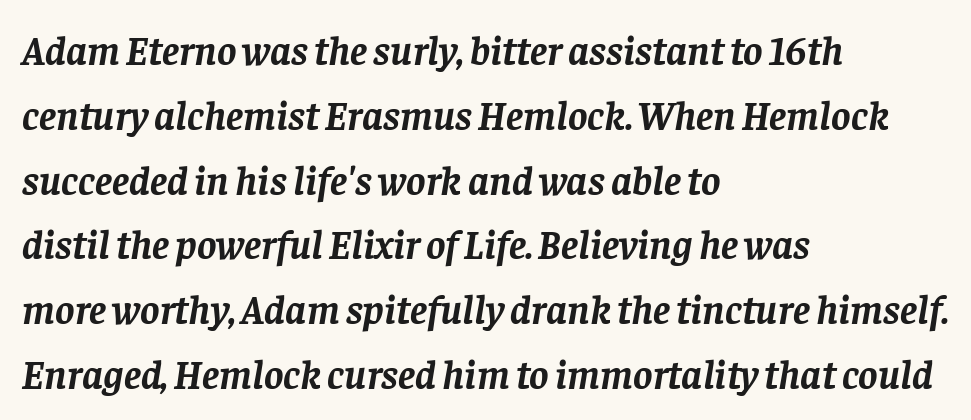
{"serif": "yes", "italic": "yes", "lean": "right", "slant_degrees": 8, "bold": "yes", "weight": "semibold", "width": "normal", "stroke_contrast": "low", "x_height": "large", "monospaced": "no", "underline": "no", "align": "left", "line_spacing": "normal", "line_spacing_ratio": 1.58, "letter_spacing": "normal", "letter_spacing_em": 0.0, "glyph_px": 41}
